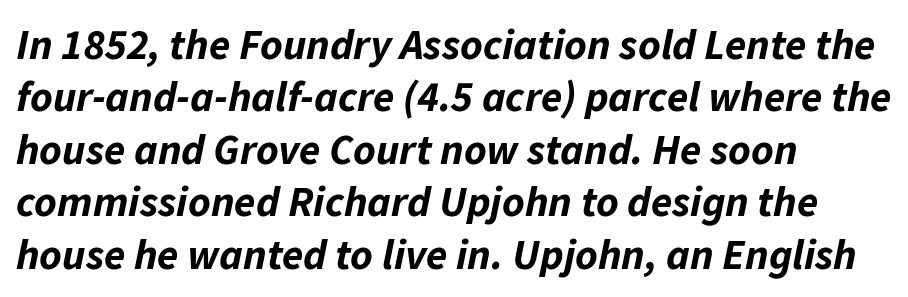
Left-aligned paragraph, ragged on the right. Characters follow at the spacing the type designer built in. Varying glyph widths throughout — classic text-font behaviour. Set as a true bold cut, around the 700 mark. Descenders are the only things crossing below the line. Every character sits at an angle, as italics do.
